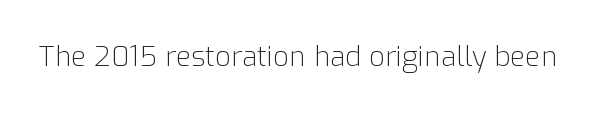
{"serif": "no", "italic": "no", "bold": "no", "weight": "light", "width": "normal", "stroke_contrast": "low", "x_height": "medium", "monospaced": "no", "underline": "no", "letter_spacing": "normal", "letter_spacing_em": 0.0, "glyph_px": 28}
